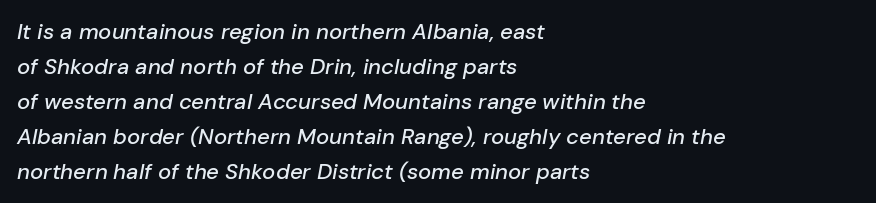
The image shows 22 px text type, italic (leaning right); set left-aligned, normal line spacing (1.59x), normal letter spacing, not underlined.
